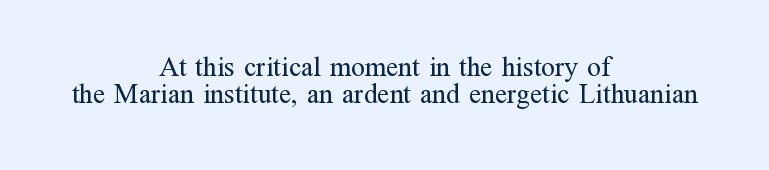
Q: Is the text bold? A: No.
Q: Is the text italic (slanted)? A: No, it is upright.
Q: Is the typeface a serif or a sans-serif typeface? A: Serif.
Q: Is the text underlined? A: No.
Q: How is the paragraph aligned? A: Centered.
Q: Is the spacing between letters normal or unusually wide? A: Normal.
Q: Is the spacing between lines tight, normal or loose? A: Tight.
Q: Width (condensed, normal, or wide)? A: Normal.
Q: Stroke contrast? A: Medium.
Q: x-height? A: Medium.
Q: Monospaced? A: No.
